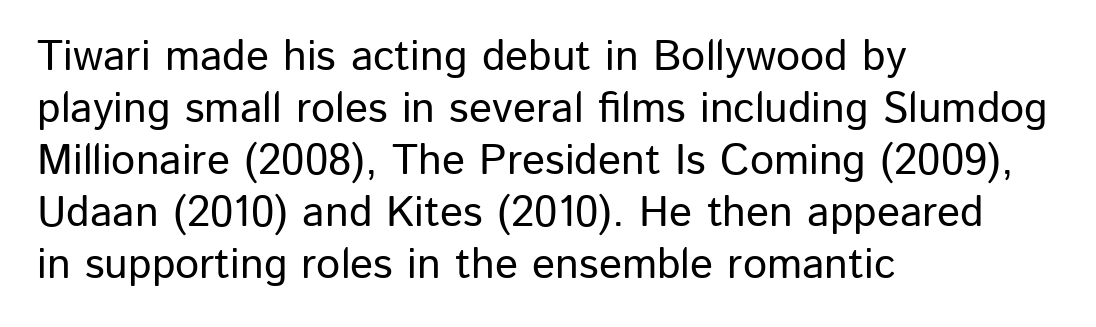
Does the lettering tilt? It doesn't — this is upright. Which margin do the lines hug? The left one — the right edge is uneven. The gaps between neighbouring characters are ordinary and unremarkable. Rule under the text: the space is simply empty.
